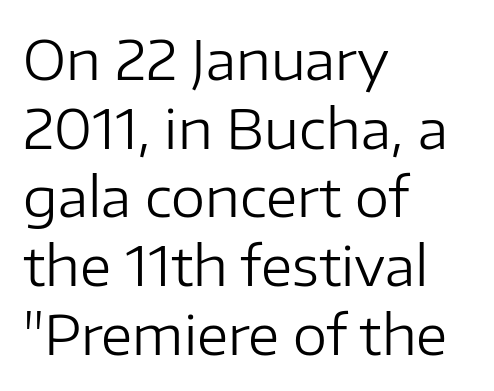
Q: Is the text bold? A: No.
Q: Is the text italic (slanted)? A: No, it is upright.
Q: Is the typeface a serif or a sans-serif typeface? A: Sans-serif.
Q: Is the text underlined? A: No.
Q: How is the paragraph aligned? A: Left-aligned.
Q: Is the spacing between letters normal or unusually wide? A: Normal.
Q: Is the spacing between lines tight, normal or loose? A: Normal.
Q: Width (condensed, normal, or wide)? A: Normal.
Q: Stroke contrast? A: Low.
Q: x-height? A: Medium.
Q: Monospaced? A: No.
